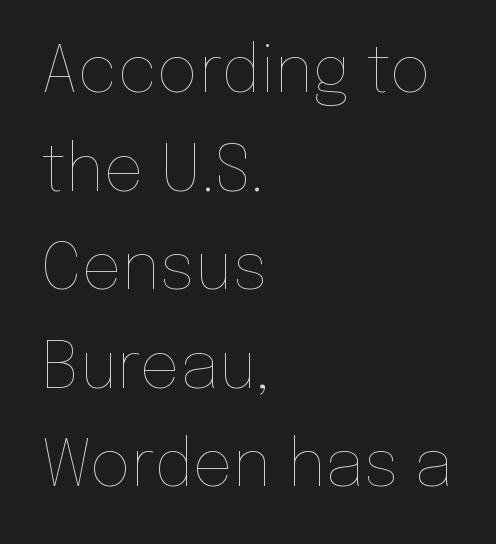
Q: Is the text bold? A: No.
Q: Is the text italic (slanted)? A: No, it is upright.
Q: Is the text underlined? A: No.
Q: How is the paragraph aligned? A: Left-aligned.
Q: Is the spacing between letters normal or unusually wide? A: Normal.
Q: Is the spacing between lines tight, normal or loose? A: Normal.
Q: Width (condensed, normal, or wide)? A: Normal.
Q: Stroke contrast? A: Low.
Q: x-height? A: Medium.
Q: Monospaced? A: No.
